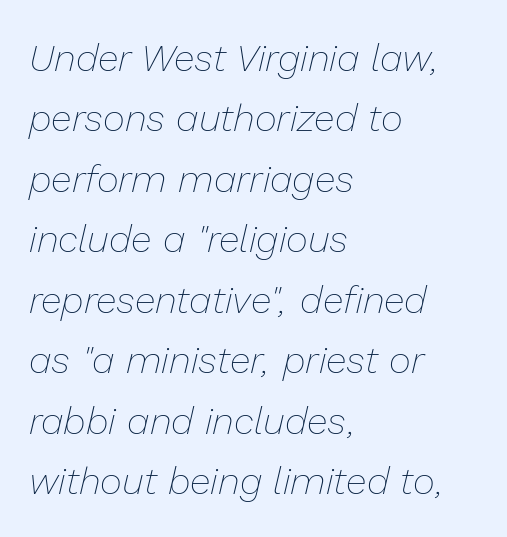
Looks like regular typesetting: each glyph gets only the width it needs. The designer left line spacing at the default. The text carries the slant typical of an italic or oblique font. The characters are drawn with everyday or finer stroke widths. The foot of each line stays bare and open. Nothing unusual about the tracking: characters are spaced as the font intends.
